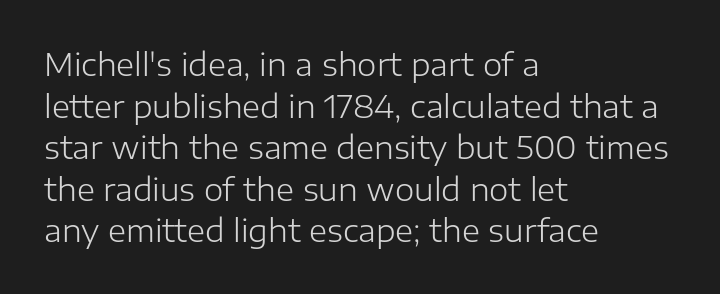
Q: Is the text bold? A: No.
Q: Is the text italic (slanted)? A: No, it is upright.
Q: Is the typeface a serif or a sans-serif typeface? A: Sans-serif.
Q: Is the text underlined? A: No.
Q: How is the paragraph aligned? A: Left-aligned.
Q: Is the spacing between letters normal or unusually wide? A: Normal.
Q: Is the spacing between lines tight, normal or loose? A: Normal.
Q: Width (condensed, normal, or wide)? A: Normal.
Q: Stroke contrast? A: Low.
Q: x-height? A: Medium.
Q: Monospaced? A: No.
